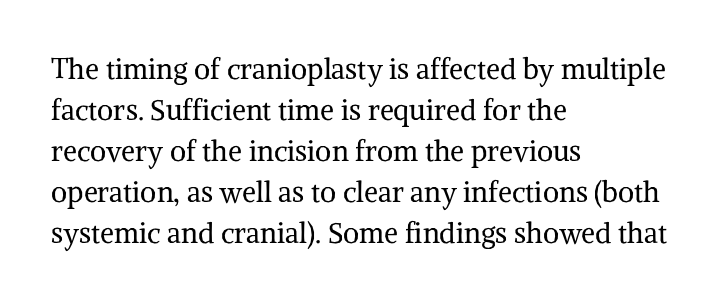
{"serif": "yes", "italic": "no", "bold": "no", "weight": "regular", "width": "normal", "stroke_contrast": "medium", "x_height": "medium", "monospaced": "no", "underline": "no", "align": "left", "line_spacing": "normal", "line_spacing_ratio": 1.46, "letter_spacing": "normal", "letter_spacing_em": 0.0, "glyph_px": 28}
